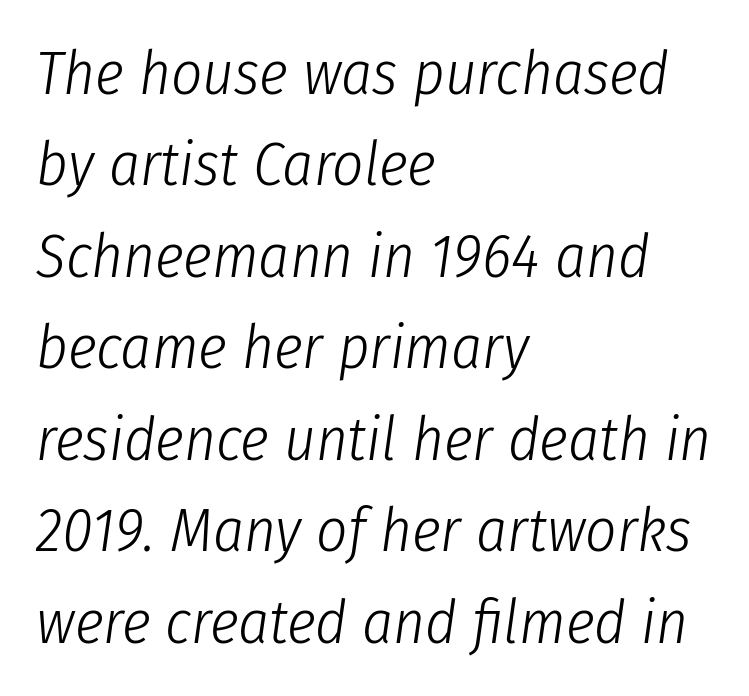
{"italic": "yes", "lean": "right", "slant_degrees": 8, "bold": "no", "weight": "light", "width": "condensed", "stroke_contrast": "low", "x_height": "medium", "monospaced": "no", "underline": "no", "align": "left", "line_spacing": "normal", "line_spacing_ratio": 1.5, "letter_spacing": "normal", "letter_spacing_em": 0.0, "glyph_px": 61}
